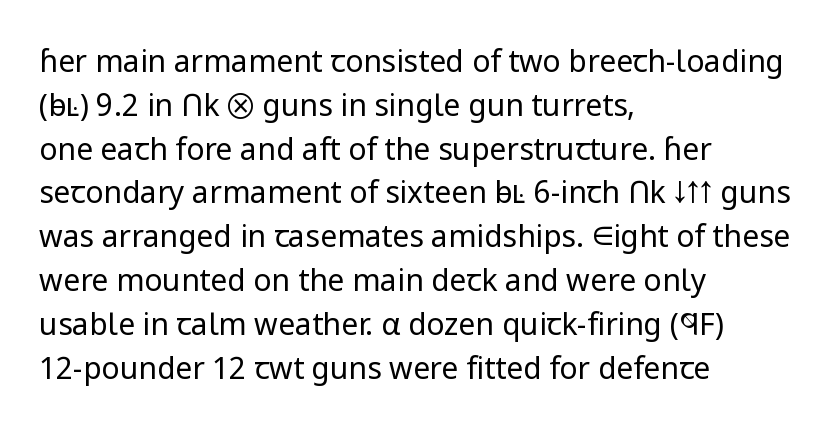
Q: Is the text bold? A: No.
Q: Is the text italic (slanted)? A: No, it is upright.
Q: Is the typeface a serif or a sans-serif typeface? A: Sans-serif.
Q: Is the text underlined? A: No.
Q: How is the paragraph aligned? A: Left-aligned.
Q: Is the spacing between letters normal or unusually wide? A: Normal.
Q: Is the spacing between lines tight, normal or loose? A: Normal.
Q: Width (condensed, normal, or wide)? A: Normal.
Q: Stroke contrast? A: Low.
Q: x-height? A: Medium.
Q: Monospaced? A: No.
